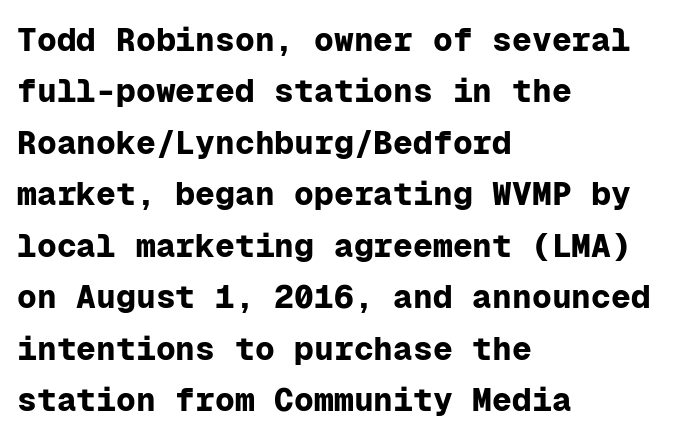
Q: Is the text bold? A: Yes.
Q: Is the text italic (slanted)? A: No, it is upright.
Q: Is the typeface a serif or a sans-serif typeface? A: Sans-serif.
Q: Is the text underlined? A: No.
Q: How is the paragraph aligned? A: Left-aligned.
Q: Is the spacing between letters normal or unusually wide? A: Normal.
Q: Is the spacing between lines tight, normal or loose? A: Normal.
Q: Width (condensed, normal, or wide)? A: Normal.
Q: Stroke contrast? A: Low.
Q: x-height? A: Medium.
Q: Monospaced? A: Yes.
